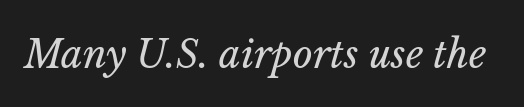
Q: Is the text bold? A: No.
Q: Is the text italic (slanted)? A: Yes, it leans right by about 14 degrees.
Q: Is the text underlined? A: No.
Q: Is the spacing between letters normal or unusually wide? A: Normal.
Q: Width (condensed, normal, or wide)? A: Normal.
Q: Stroke contrast? A: Low.
Q: x-height? A: Medium.
Q: Monospaced? A: No.
